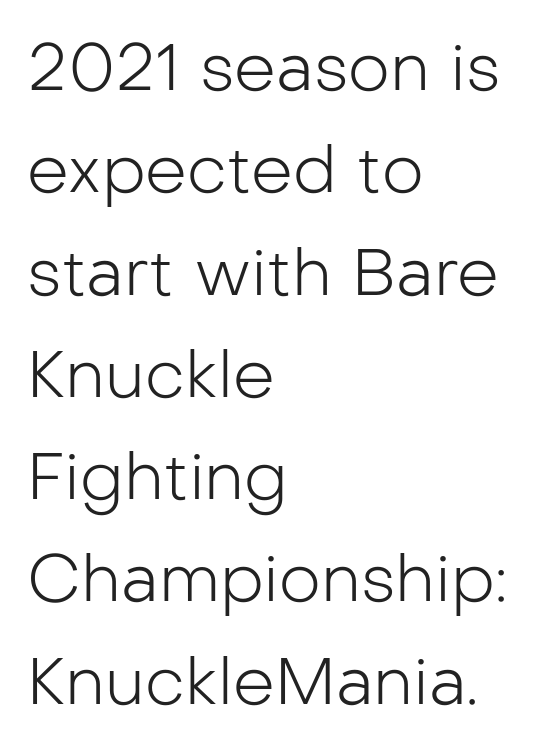
Just letters on the line, the space beneath them empty. A typesetter would call this zero additional tracking. Each line starts at the same left margin while the right side varies. The rendering shows plain stroke endings on the letterforms — a sans-serif design. No heavy texture on the line: the type isn't bold.
